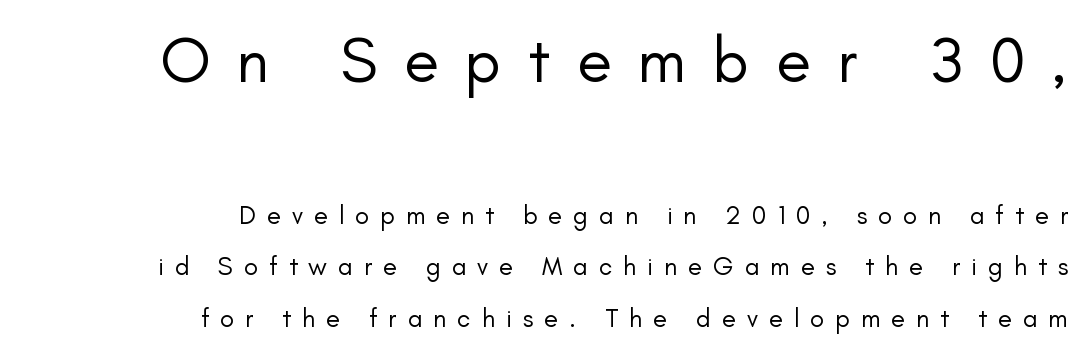
The image shows 64 px regular-weight sans-serif type, upright; set right-aligned, loose line spacing (1.98x), unusually wide letter spacing (+0.42 em), not underlined; the first (top) block is 2.46x larger; low stroke contrast and a small x-height.
